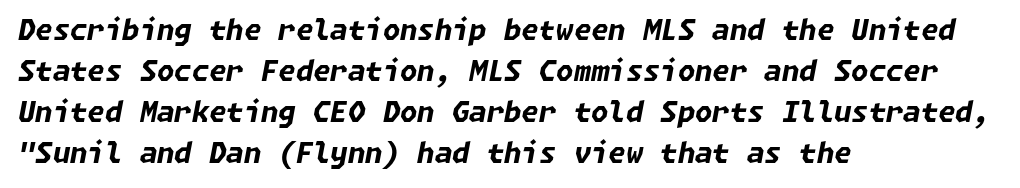
Q: Is the text bold? A: Yes.
Q: Is the text italic (slanted)? A: Yes, it leans right by about 11 degrees.
Q: Is the text underlined? A: No.
Q: How is the paragraph aligned? A: Left-aligned.
Q: Is the spacing between letters normal or unusually wide? A: Normal.
Q: Is the spacing between lines tight, normal or loose? A: Normal.
Q: Width (condensed, normal, or wide)? A: Normal.
Q: Stroke contrast? A: Low.
Q: x-height? A: Medium.
